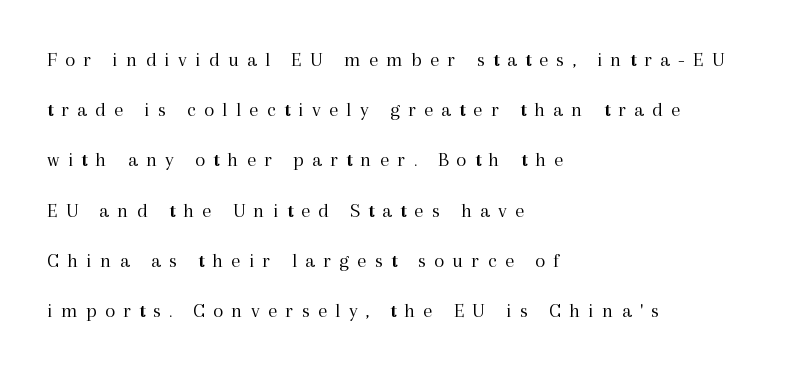
The cut favours lightness, reaching ordinary text weight at its darkest. The typography opts for an upright posture over an oblique one. Does extra space separate the letters? Yes, quite a lot of it. Reading down the block, your eye returns to a fixed left position each line. Notice the wide empty band between every row — that's loose leading. Descenders hang freely into open space.
